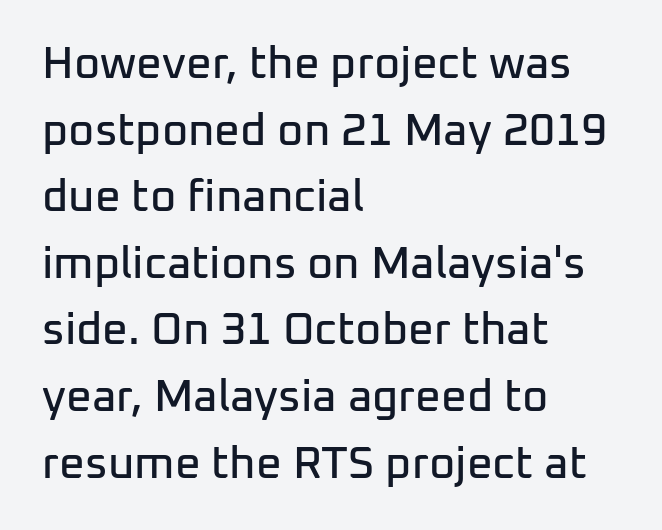
Spacing verdict: proportional, widths tailored to each character. Each word holds together tightly as a unit, with standard inter-letter gaps. Alignment: flush left. Font category for this specimen: sans-serif. Any mark beneath the type? The region is blank.
